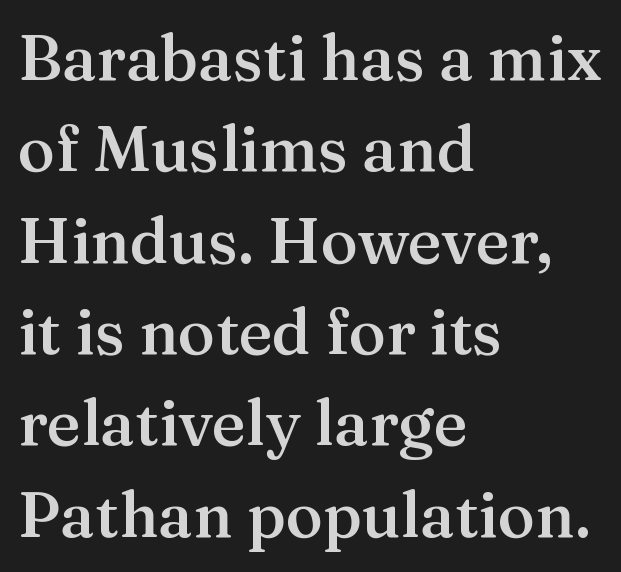
The image shows 63 px semibold serif type, upright; set left-aligned, normal line spacing (1.45x), normal letter spacing, not underlined; medium stroke contrast and a medium x-height.
